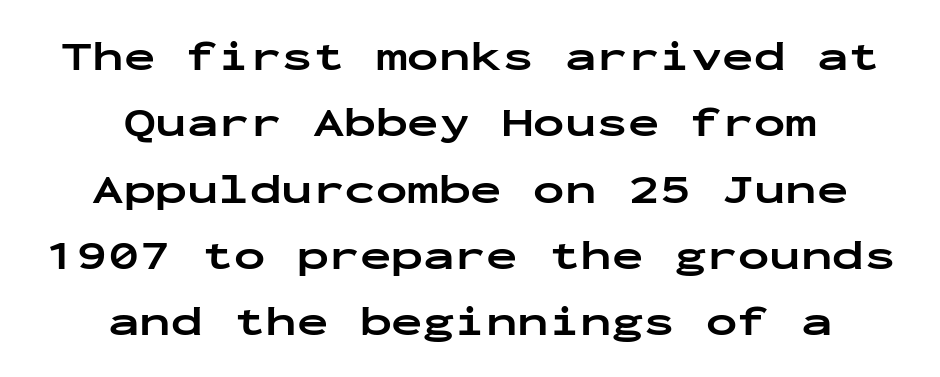
{"serif": "no", "italic": "no", "bold": "yes", "weight": "bold", "width": "wide", "stroke_contrast": "low", "x_height": "medium", "monospaced": "yes", "underline": "no", "align": "center", "line_spacing": "normal", "line_spacing_ratio": 1.58, "letter_spacing": "normal", "letter_spacing_em": 0.0, "glyph_px": 42}
